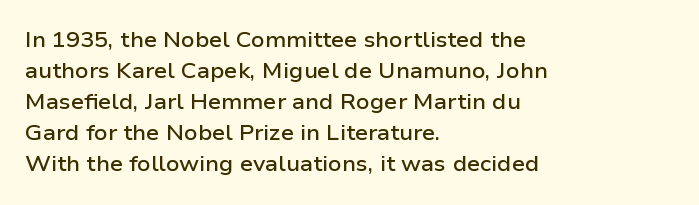
Q: Is the text bold? A: Semi-bold.
Q: Is the text italic (slanted)? A: No, it is upright.
Q: Is the text underlined? A: No.
Q: How is the paragraph aligned? A: Left-aligned.
Q: Is the spacing between letters normal or unusually wide? A: Normal.
Q: Is the spacing between lines tight, normal or loose? A: Normal.
